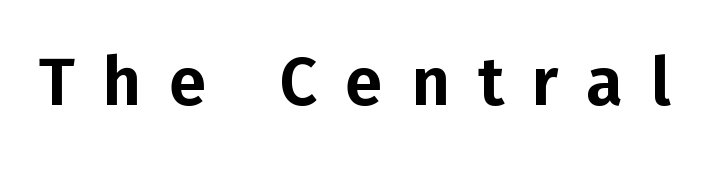
{"serif": "no", "italic": "no", "width": "normal", "stroke_contrast": "low", "x_height": "medium", "monospaced": "no", "underline": "no", "letter_spacing": "wide", "letter_spacing_em": 0.42, "glyph_px": 67}
